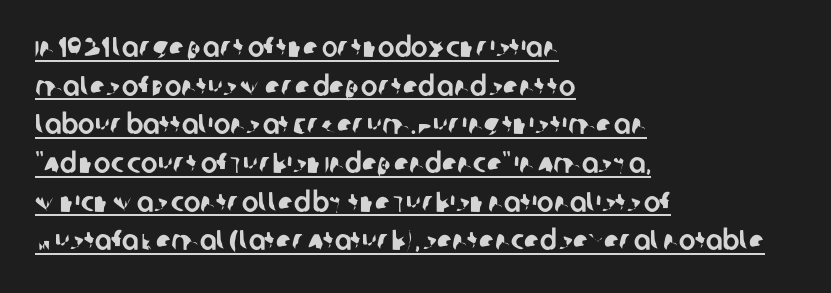
To sum up the face: it is a sans, with no serifs. This sample has the flowing, uneven cadence of proportional lettering. Alignment: flush left. The letterforms sit shoulder to shoulder at normal distance.
